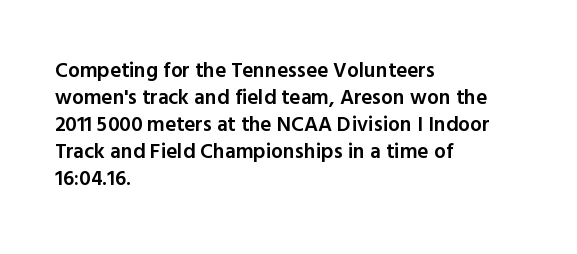
Q: Is the text bold? A: Semi-bold.
Q: Is the text italic (slanted)? A: No, it is upright.
Q: Is the text underlined? A: No.
Q: How is the paragraph aligned? A: Left-aligned.
Q: Is the spacing between letters normal or unusually wide? A: Normal.
Q: Is the spacing between lines tight, normal or loose? A: Normal.
